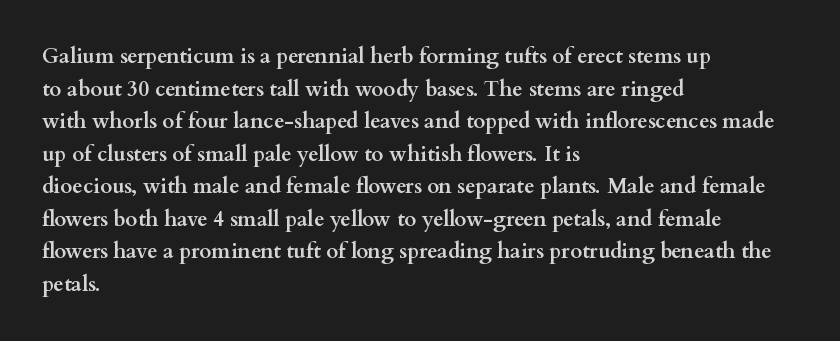
{"italic": "no", "bold": "yes", "underline": "no", "align": "left", "line_spacing": "normal", "line_spacing_ratio": 1.55, "letter_spacing": "normal", "letter_spacing_em": 0.0, "glyph_px": 21}
